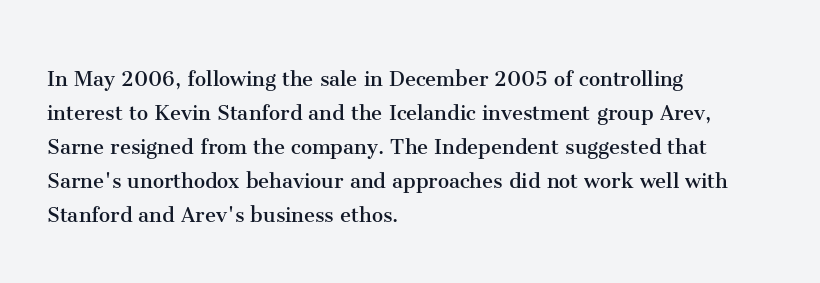
The image shows 25 px text type, upright; set left-aligned, normal line spacing (1.36x), normal letter spacing, not underlined.
